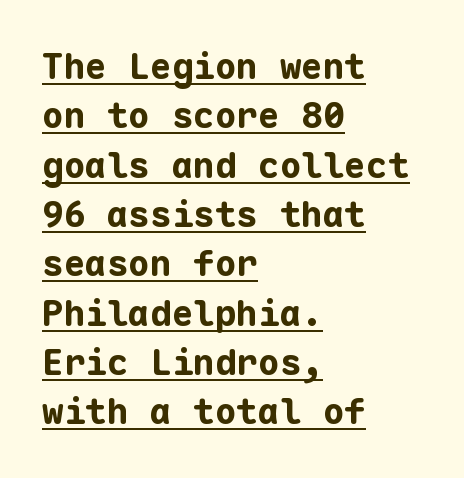
{"serif": "no", "italic": "no", "bold": "yes", "weight": "bold", "width": "normal", "stroke_contrast": "low", "x_height": "medium", "monospaced": "yes", "underline": "yes", "align": "left", "line_spacing": "normal", "line_spacing_ratio": 1.37, "letter_spacing": "normal", "letter_spacing_em": 0.0, "glyph_px": 36}
